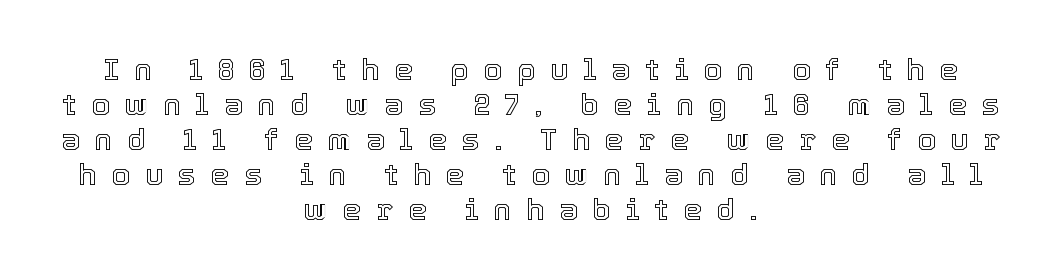
The image shows 30 px text type, upright; set centered, line spacing 1.17x, unusually wide letter spacing (+0.49 em), not underlined; a medium x-height.
